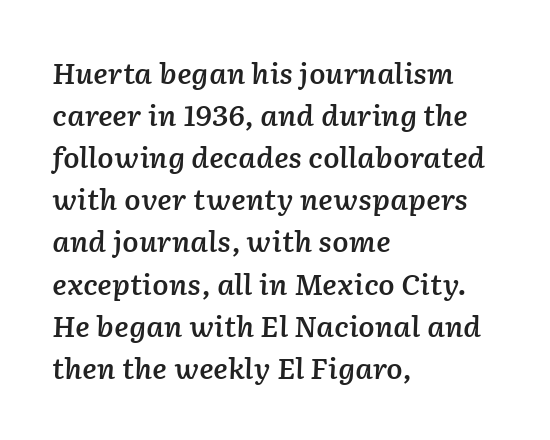
{"italic": "yes", "lean": "right", "slant_degrees": 2, "bold": "semi", "underline": "no", "align": "left", "line_spacing": "normal", "line_spacing_ratio": 1.56, "letter_spacing": "normal", "letter_spacing_em": 0.0, "glyph_px": 27}
